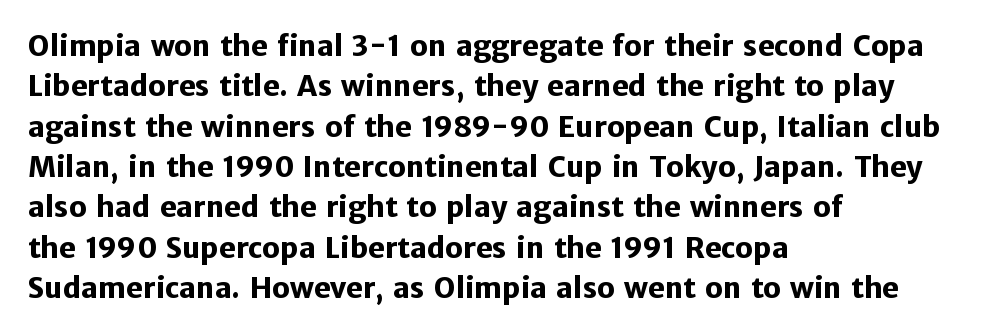
This is heavy type, rendered in bold. Students, observe: this is what conventionally led text looks like. Posture: straight, roman, zero tilt. Each line starts at the same left margin while the right side varies.
